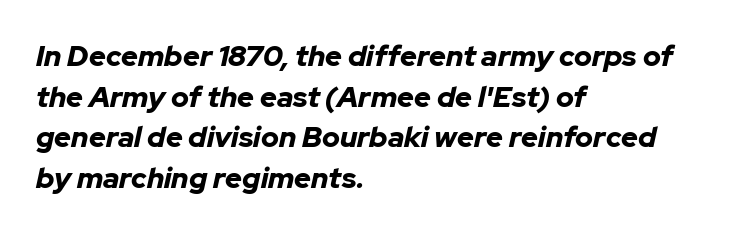
{"italic": "yes", "lean": "right", "slant_degrees": 12, "bold": "yes", "weight": "bold", "width": "normal", "stroke_contrast": "low", "x_height": "medium", "monospaced": "no", "underline": "no", "align": "left", "line_spacing": "normal", "line_spacing_ratio": 1.4, "letter_spacing": "normal", "letter_spacing_em": 0.0, "glyph_px": 29}
